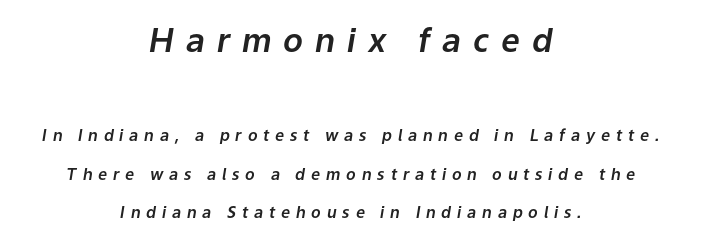
The block sitting higher on the canvas is the one with enlarged characters. Slant detected: the letters are inclined. Honestly, there is no underline to notice here at all. Baseline-to-baseline distance is far greater than the letter height. The tracking jumps out immediately: characters are airy and widely separated. Compared with a flush-left layout, this one balances lines on the center instead.
